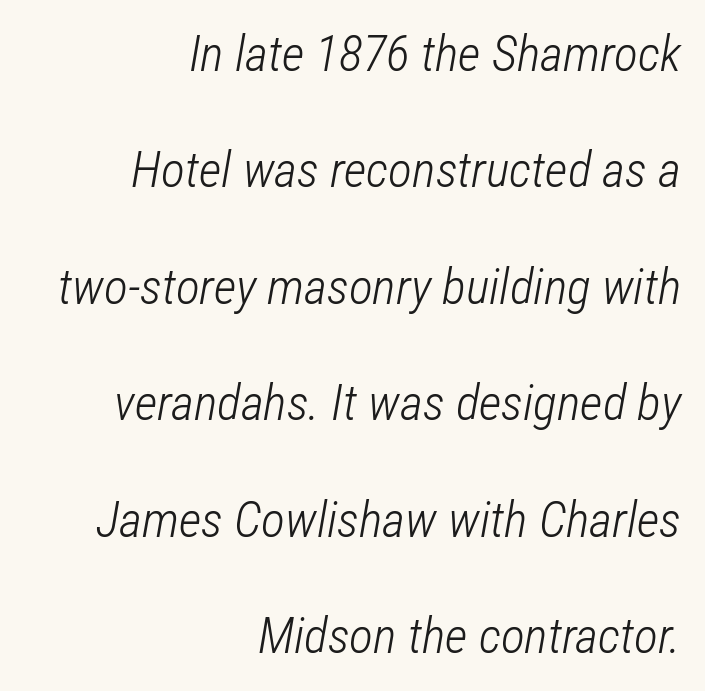
Emphasis-style slanted type is in use. The ragged edge is on the left, which tells us the setting is flush right. Leading is clearly above the norm, producing a sparse column. Honestly, the letter spacing is just normal — you wouldn't notice it. A typesetter would call this proportional, since set widths differ per character.
